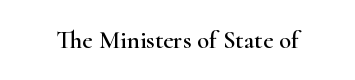
If you drew a line through each stem, it would be perfectly vertical. Characters follow at the spacing the type designer built in. The words here are not underlined.
